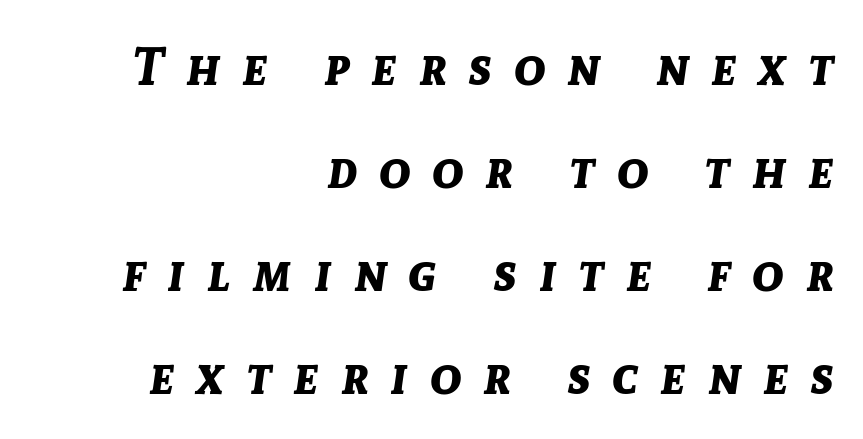
Q: Is the text bold? A: Yes.
Q: Is the text italic (slanted)? A: Yes, it leans right by about 8 degrees.
Q: Is the text underlined? A: No.
Q: How is the paragraph aligned? A: Right-aligned.
Q: Is the spacing between letters normal or unusually wide? A: Unusually wide.
Q: Is the spacing between lines tight, normal or loose? A: Loose.
Q: Width (condensed, normal, or wide)? A: Normal.
Q: Stroke contrast? A: Low.
Q: x-height? A: Medium.
Q: Monospaced? A: No.
